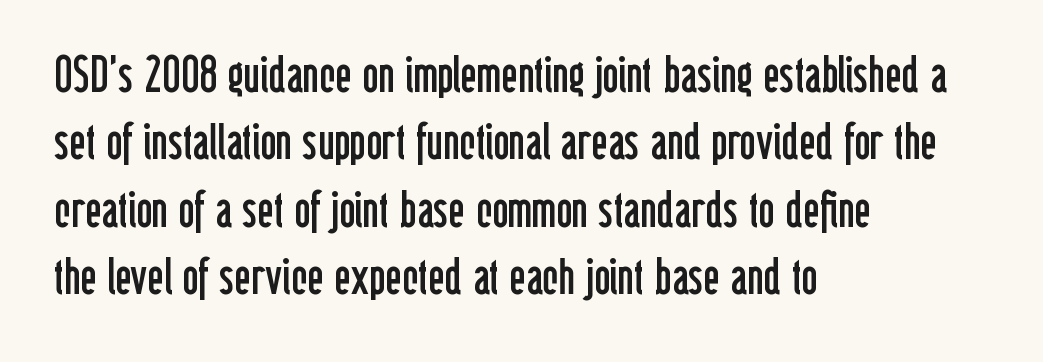
How are the letters spaced? Ordinarily, with no added tracking. Characters remain perfectly vertical along every line. Do the characters align in a grid? No, the font is proportional. The line-height multiplier appears to be the usual default.
